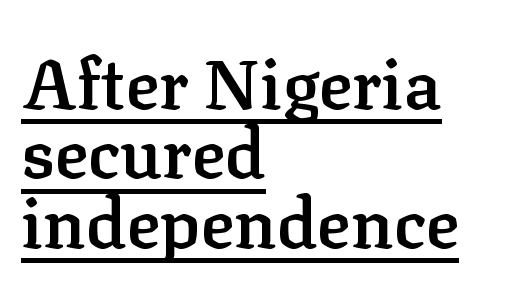
{"serif": "yes", "italic": "no", "bold": "semi", "weight": "semibold", "width": "normal", "stroke_contrast": "low", "x_height": "medium", "monospaced": "no", "underline": "yes", "align": "left", "line_spacing": "tight", "line_spacing_ratio": 0.99, "letter_spacing": "normal", "letter_spacing_em": 0.0, "glyph_px": 70}
